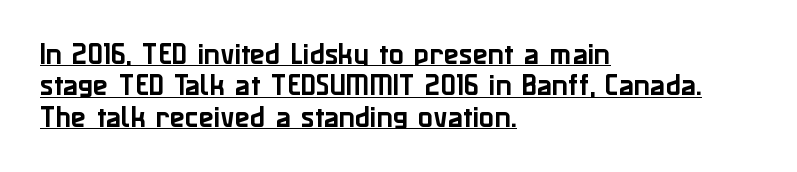
The image shows 25 px text type, upright; set left-aligned, normal line spacing (1.26x), normal letter spacing, underlined.
